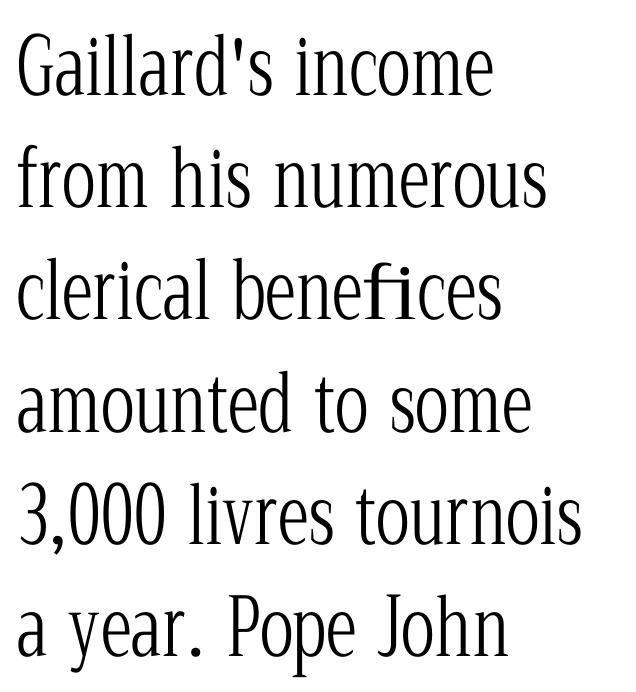
{"serif": "yes", "italic": "no", "bold": "no", "weight": "light", "width": "condensed", "stroke_contrast": "low", "x_height": "medium", "monospaced": "no", "underline": "no", "align": "left", "line_spacing": "normal", "line_spacing_ratio": 1.42, "letter_spacing": "normal", "letter_spacing_em": 0.0, "glyph_px": 79}
